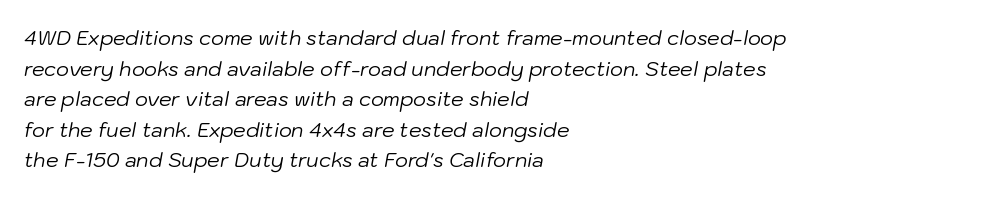
Q: Is the text bold? A: No.
Q: Is the text italic (slanted)? A: Yes, it leans right by about 10 degrees.
Q: Is the text underlined? A: No.
Q: How is the paragraph aligned? A: Left-aligned.
Q: Is the spacing between letters normal or unusually wide? A: Normal.
Q: Is the spacing between lines tight, normal or loose? A: Normal.
